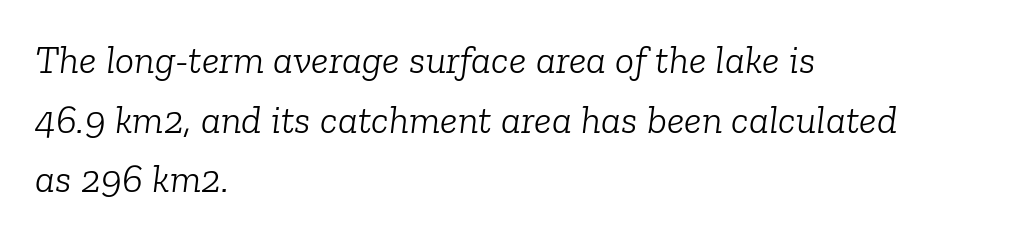
The image shows 40 px light serif type, italic (leaning right); set left-aligned, normal line spacing (1.49x), normal letter spacing, not underlined; low stroke contrast and a medium x-height.
